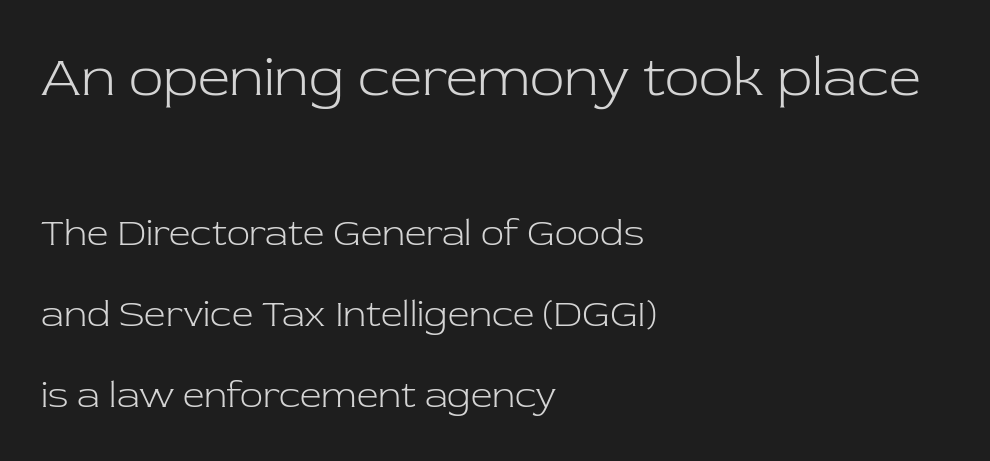
Q: Is the text bold? A: No.
Q: Is the text italic (slanted)? A: No, it is upright.
Q: Is the typeface a serif or a sans-serif typeface? A: Serif.
Q: Is the text underlined? A: No.
Q: How is the paragraph aligned? A: Left-aligned.
Q: Is the spacing between letters normal or unusually wide? A: Normal.
Q: Is the spacing between lines tight, normal or loose? A: Loose.
Q: Which block of text is set in a larger size, the first (top) or the second (bottom)? A: The first (top) one.
Q: Width (condensed, normal, or wide)? A: Normal.
Q: Stroke contrast? A: Low.
Q: x-height? A: Medium.
Q: Monospaced? A: No.
